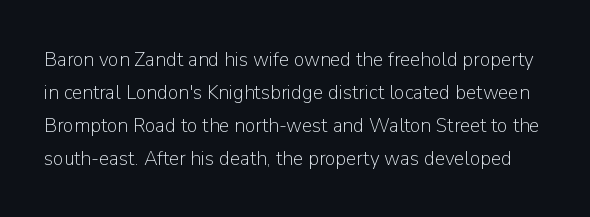
{"italic": "no", "bold": "no", "underline": "no", "line_spacing": "normal", "line_spacing_ratio": 1.57, "letter_spacing": "normal", "letter_spacing_em": 0.0, "glyph_px": 21}
